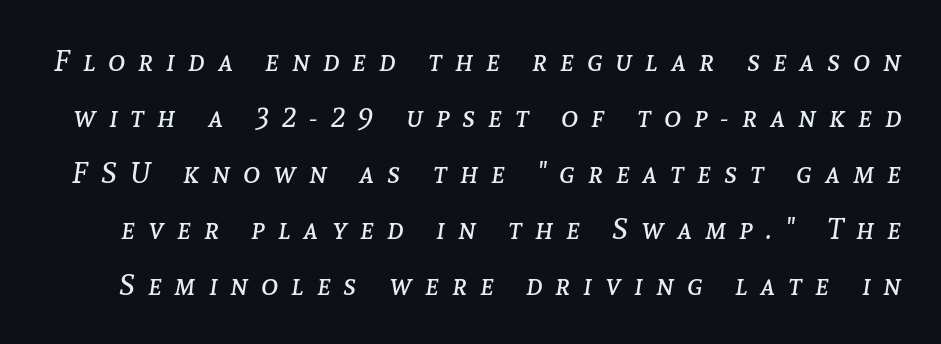
This block would shrink considerably if given ordinary leading; it's expanded now. The face used here has a pronounced slope to its letters. Varying glyph widths throughout — classic text-font behaviour. The face looks like a standard text weight, possibly lighter. The rendering inserts visible extra space after every character.
